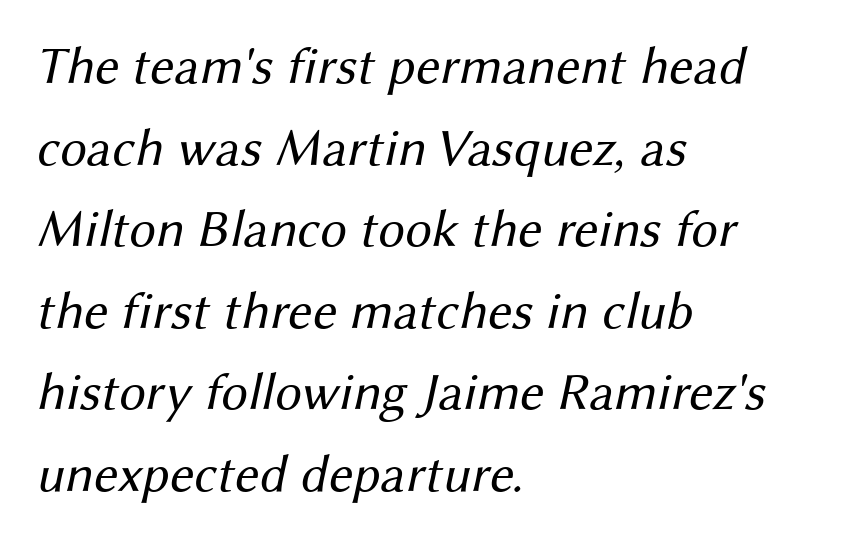
The image shows 53 px regular-weight sans-serif type; set left-aligned, normal line spacing (1.54x), normal letter spacing, not underlined; medium stroke contrast and a medium x-height.
